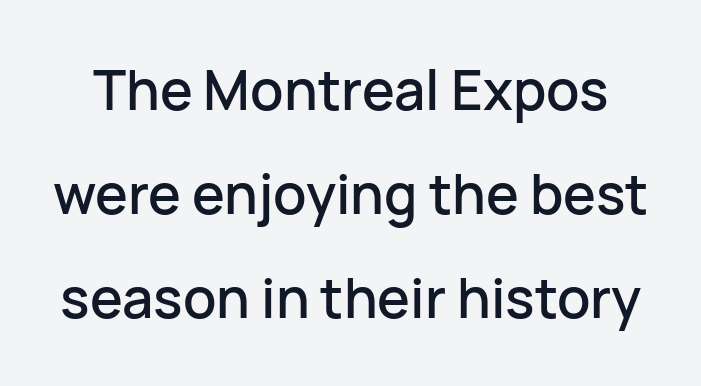
Q: Is the text italic (slanted)? A: No, it is upright.
Q: Is the typeface a serif or a sans-serif typeface? A: Sans-serif.
Q: Is the text underlined? A: No.
Q: Is the spacing between letters normal or unusually wide? A: Normal.
Q: Width (condensed, normal, or wide)? A: Normal.
Q: Stroke contrast? A: Low.
Q: x-height? A: Medium.
Q: Monospaced? A: No.
